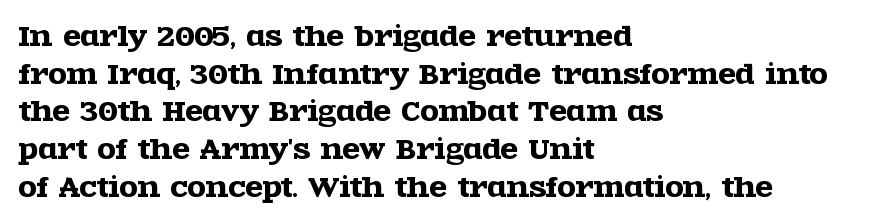
Q: Is the text italic (slanted)? A: No, it is upright.
Q: Is the text underlined? A: No.
Q: How is the paragraph aligned? A: Left-aligned.
Q: Is the spacing between letters normal or unusually wide? A: Normal.
Q: Is the spacing between lines tight, normal or loose? A: Normal.
